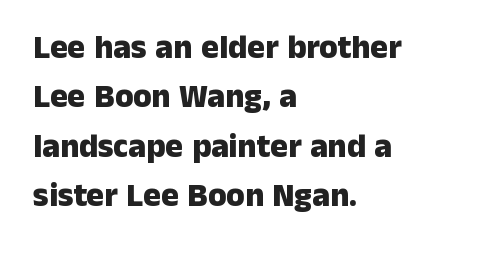
Q: Is the text bold? A: Yes.
Q: Is the text italic (slanted)? A: No, it is upright.
Q: Is the typeface a serif or a sans-serif typeface? A: Sans-serif.
Q: Is the text underlined? A: No.
Q: How is the paragraph aligned? A: Left-aligned.
Q: Is the spacing between letters normal or unusually wide? A: Normal.
Q: Is the spacing between lines tight, normal or loose? A: Normal.
Q: Width (condensed, normal, or wide)? A: Normal.
Q: Stroke contrast? A: Low.
Q: x-height? A: Medium.
Q: Monospaced? A: No.
